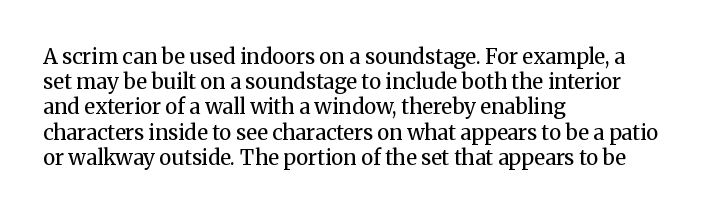
The letterforms sit shoulder to shoulder at normal distance. Typeset ragged right — the left edge is the straight one. The lettering holds an erect, upright posture throughout. Vertical stems look standard width or narrower in stroke. Beneath every word, the page is bare.
